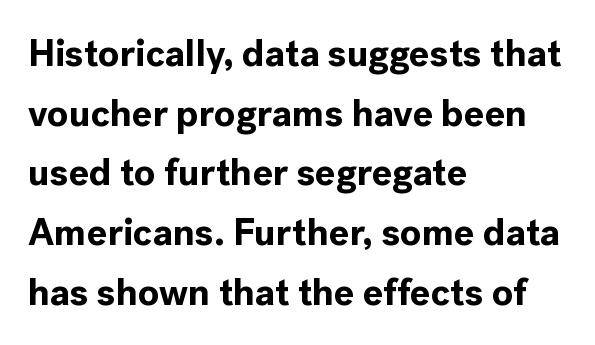
The horizontal fit of the characters is conventional and even. The characters look thick and weighty, a clear bold. The gap between lines stays unmarked. Vertically, the passage feels balanced, rows spaced as you'd expect.
